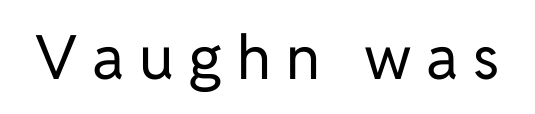
The image shows 61 px regular-weight sans-serif type, upright; set unusually wide letter spacing (+0.24 em), not underlined; low stroke contrast and a medium x-height.
